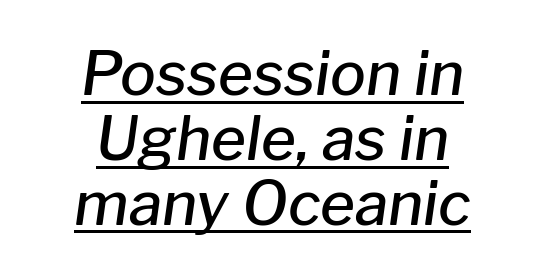
{"italic": "yes", "lean": "right", "slant_degrees": 8, "bold": "semi", "weight": "semibold", "width": "normal", "stroke_contrast": "low", "x_height": "medium", "monospaced": "no", "underline": "yes", "align": "center", "line_spacing": "tight", "line_spacing_ratio": 1.08, "letter_spacing": "normal", "letter_spacing_em": 0.0, "glyph_px": 60}
